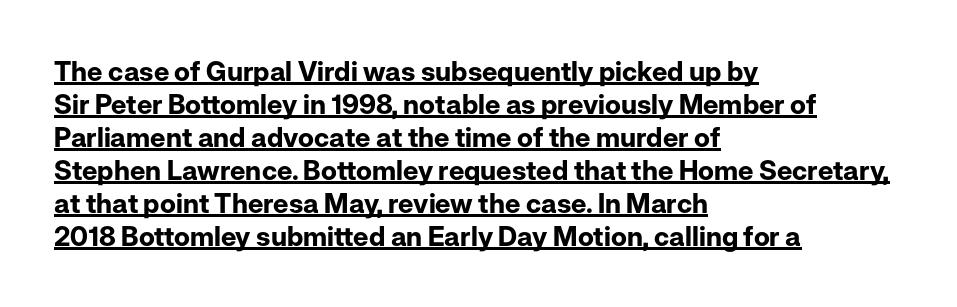
Rendered with straight, roman letterforms. The sample's only ornament is a line tracing under the words. Line starts are locked; line ends wander. You'd pick this weight for a headline — it's a proper bold.
